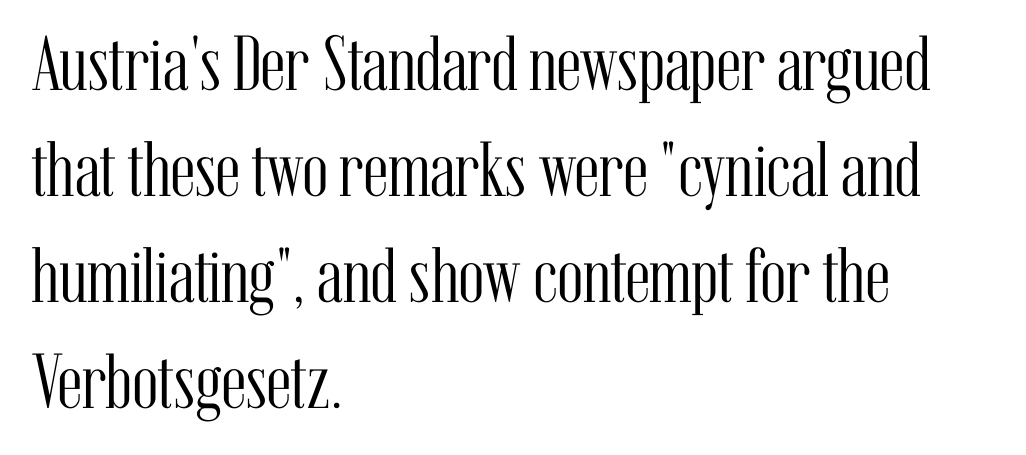
The strokes carry an ordinary text weight at most. This sample keeps an unexceptional amount of space between lines. Underlining? Definitely not there. Old-style or modern, the face here clearly has serifs.
